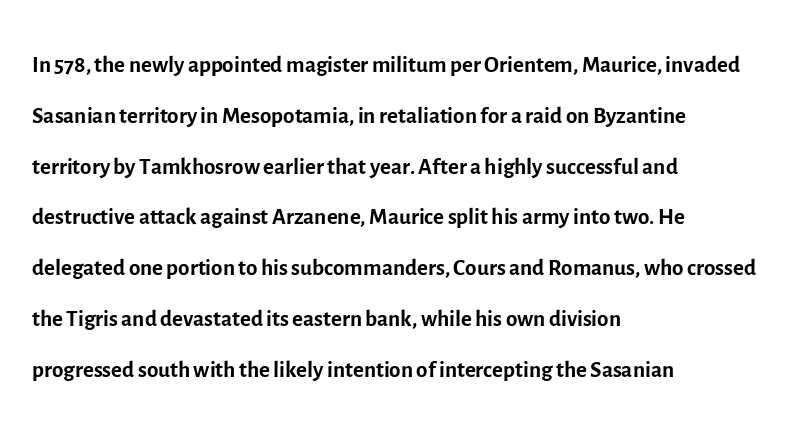
Q: Is the text bold? A: No.
Q: Is the text italic (slanted)? A: No, it is upright.
Q: Is the typeface a serif or a sans-serif typeface? A: Sans-serif.
Q: Is the text underlined? A: No.
Q: How is the paragraph aligned? A: Left-aligned.
Q: Is the spacing between letters normal or unusually wide? A: Normal.
Q: Is the spacing between lines tight, normal or loose? A: Normal.
Q: Width (condensed, normal, or wide)? A: Normal.
Q: x-height? A: Medium.
Q: Monospaced? A: No.
